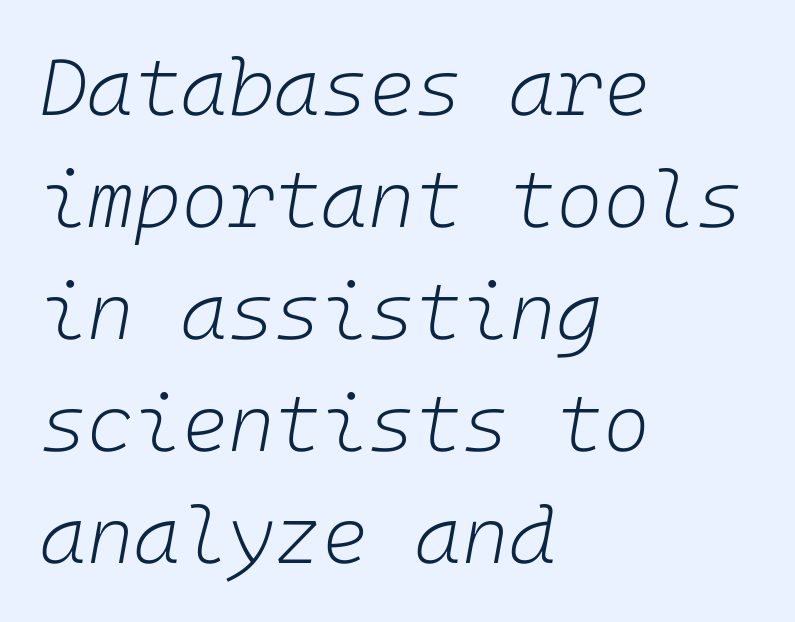
This rendering features lettering with no underline. If you drew a ruler down the left edge, every line would touch it. The font is comparable to plain body text, perhaps lighter. Leading: standard. Characters follow at the spacing the type designer built in. If you drew a line through each stem, it would be angled.
